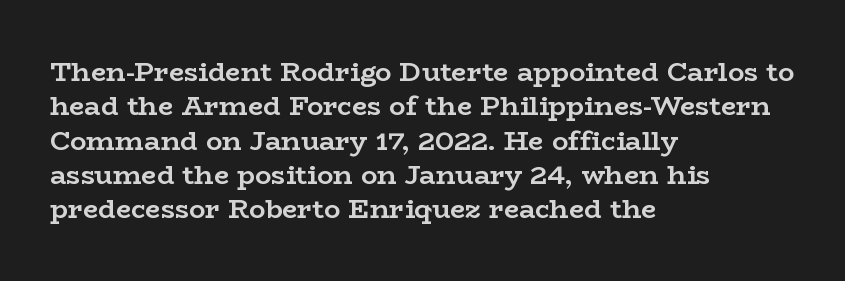
A typesetter would mark this as roman, not italic. Does the copy run flush right? No — it runs flush left. These words are printed bold, with thick strokes throughout. Successive baselines arrive at the customary interval. Caption: standard tracking, unaltered.
